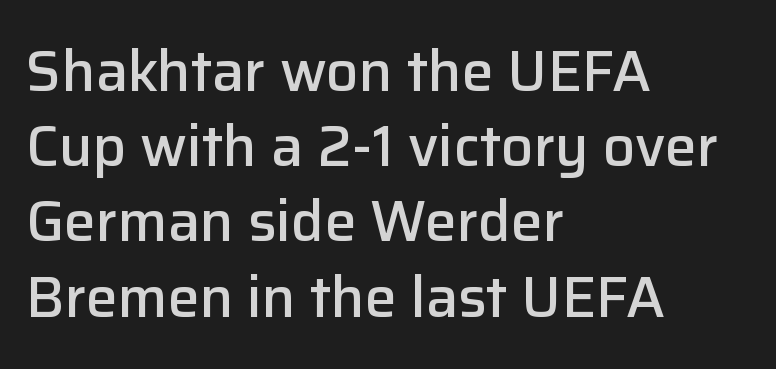
{"serif": "no", "italic": "no", "bold": "semi", "weight": "semibold", "width": "normal", "stroke_contrast": "low", "x_height": "medium", "monospaced": "no", "underline": "no", "align": "left", "line_spacing": "normal", "line_spacing_ratio": 1.32, "letter_spacing": "normal", "letter_spacing_em": 0.0, "glyph_px": 57}
